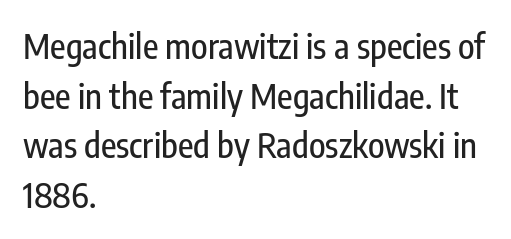
The image shows 34 px condensed sans-serif type, upright; set left-aligned, normal line spacing (1.46x), normal letter spacing, not underlined; low stroke contrast and a medium x-height.
